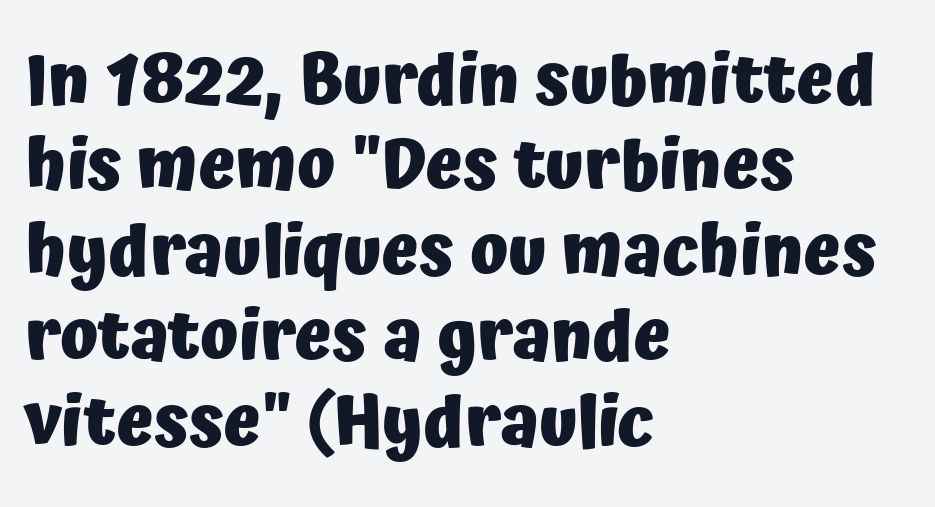
The image shows 70 px heavy sans-serif type, upright; set left-aligned, line spacing 1.22x, normal letter spacing, not underlined; low stroke contrast and a medium x-height.
